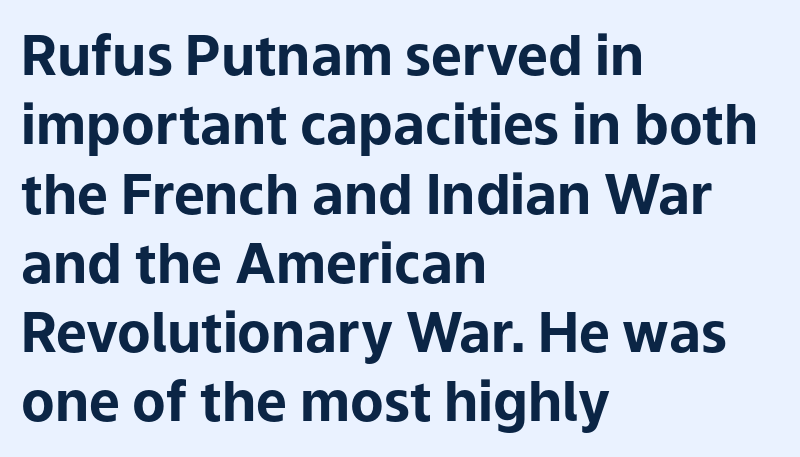
Q: Is the text bold? A: Yes.
Q: Is the text italic (slanted)? A: No, it is upright.
Q: Is the typeface a serif or a sans-serif typeface? A: Sans-serif.
Q: Is the text underlined? A: No.
Q: How is the paragraph aligned? A: Left-aligned.
Q: Is the spacing between letters normal or unusually wide? A: Normal.
Q: Is the spacing between lines tight, normal or loose? A: Normal.
Q: Width (condensed, normal, or wide)? A: Normal.
Q: Stroke contrast? A: Low.
Q: x-height? A: Medium.
Q: Monospaced? A: No.
